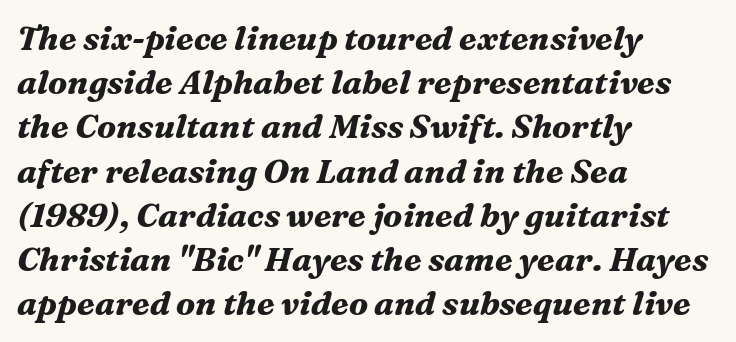
Q: Is the text bold? A: Yes.
Q: Is the text italic (slanted)? A: Yes, it leans right by about 16 degrees.
Q: Is the typeface a serif or a sans-serif typeface? A: Serif.
Q: Is the text underlined? A: No.
Q: How is the paragraph aligned? A: Left-aligned.
Q: Is the spacing between letters normal or unusually wide? A: Normal.
Q: Is the spacing between lines tight, normal or loose? A: Normal.
Q: Width (condensed, normal, or wide)? A: Normal.
Q: Stroke contrast? A: Medium.
Q: x-height? A: Medium.
Q: Monospaced? A: No.
